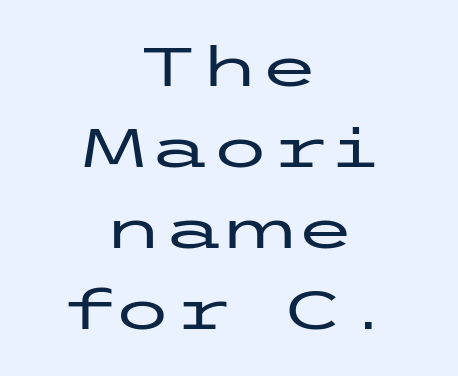
Q: Is the text italic (slanted)? A: No, it is upright.
Q: Is the typeface a serif or a sans-serif typeface? A: Sans-serif.
Q: Is the text underlined? A: No.
Q: How is the paragraph aligned? A: Centered.
Q: Is the spacing between letters normal or unusually wide? A: Normal.
Q: Is the spacing between lines tight, normal or loose? A: Normal.
Q: Width (condensed, normal, or wide)? A: Wide.
Q: Stroke contrast? A: Low.
Q: x-height? A: Medium.
